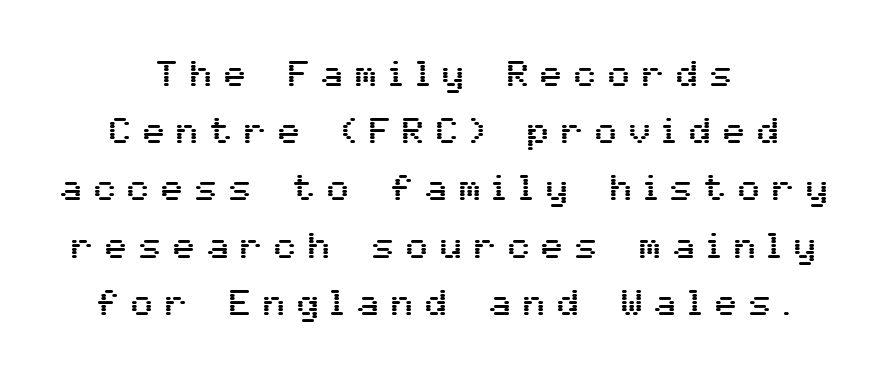
The image shows 36 px sans-serif type, upright; set centered, normal line spacing (1.59x), unusually wide letter spacing (+0.34 em), not underlined; medium stroke contrast and a medium x-height.
